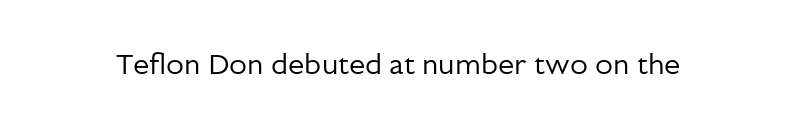
Q: Is the text bold? A: No.
Q: Is the text italic (slanted)? A: No, it is upright.
Q: Is the typeface a serif or a sans-serif typeface? A: Sans-serif.
Q: Is the text underlined? A: No.
Q: Is the spacing between letters normal or unusually wide? A: Normal.
Q: Width (condensed, normal, or wide)? A: Normal.
Q: Stroke contrast? A: Low.
Q: x-height? A: Medium.
Q: Monospaced? A: No.
